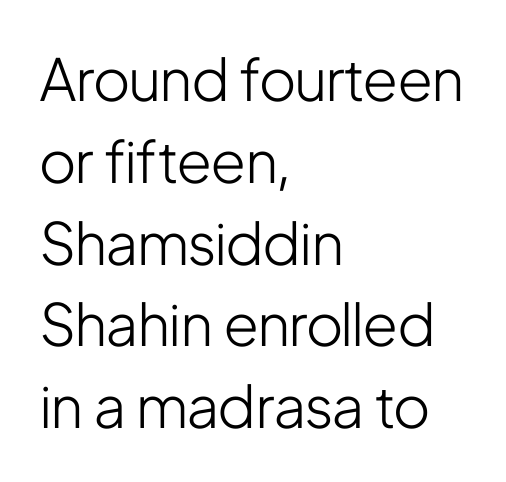
The image shows 58 px light, condensed sans-serif type, upright; set left-aligned, normal line spacing (1.41x), normal letter spacing, not underlined; low stroke contrast and a medium x-height.
